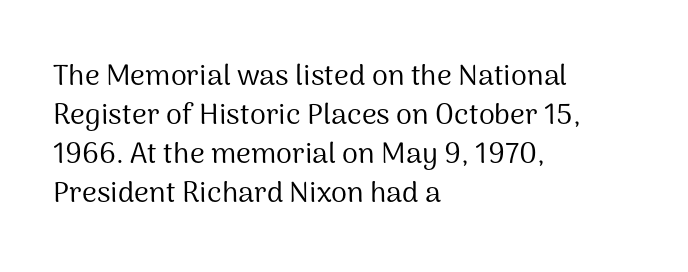
The image shows 29 px regular-weight sans-serif type, upright; set left-aligned, normal line spacing (1.34x), normal letter spacing, not underlined; medium stroke contrast and a medium x-height.
